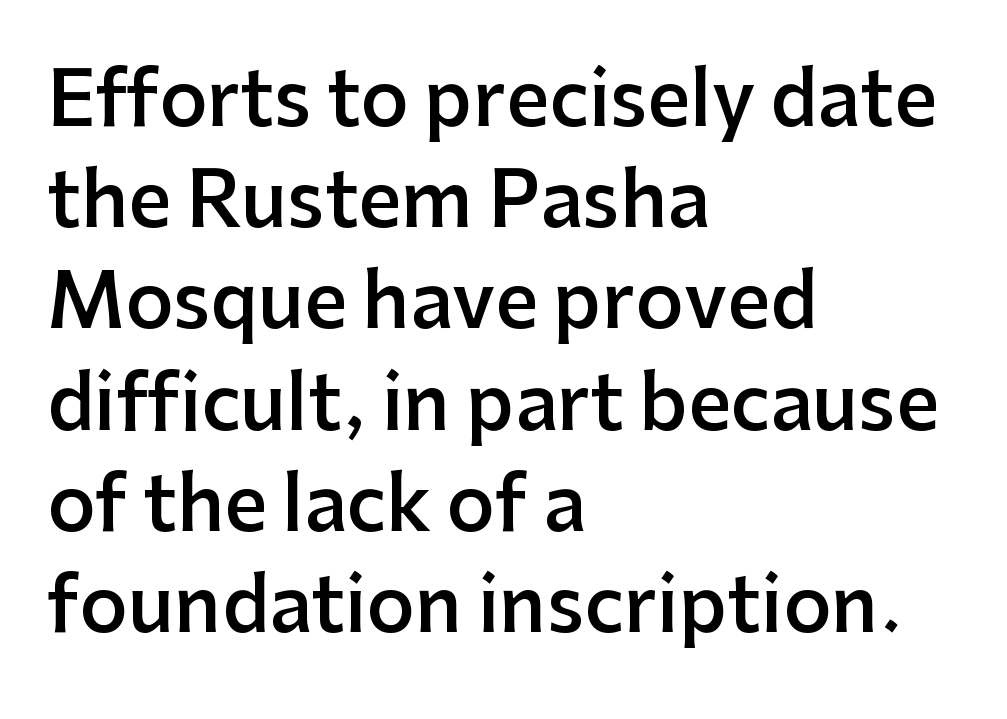
The image shows 75 px semibold sans-serif type, upright; set left-aligned, normal line spacing (1.35x), normal letter spacing, not underlined; low stroke contrast and a medium x-height.
